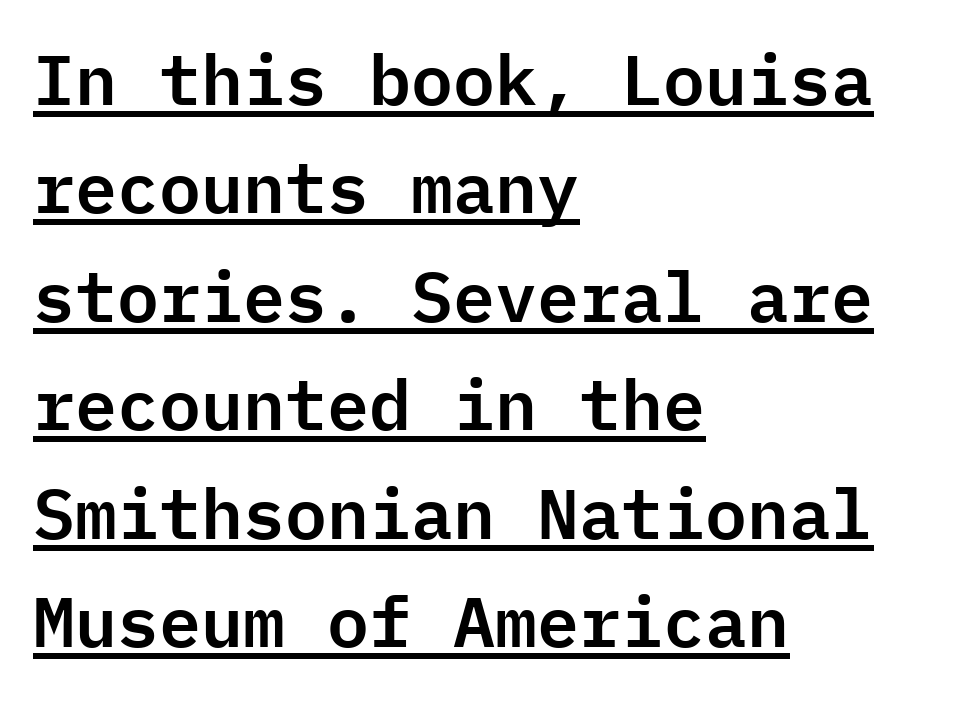
Q: Is the text italic (slanted)? A: No, it is upright.
Q: Is the typeface a serif or a sans-serif typeface? A: Sans-serif.
Q: Is the text underlined? A: Yes.
Q: How is the paragraph aligned? A: Left-aligned.
Q: Is the spacing between letters normal or unusually wide? A: Normal.
Q: Is the spacing between lines tight, normal or loose? A: Normal.
Q: Width (condensed, normal, or wide)? A: Normal.
Q: Stroke contrast? A: Low.
Q: x-height? A: Medium.
Q: Monospaced? A: Yes.
